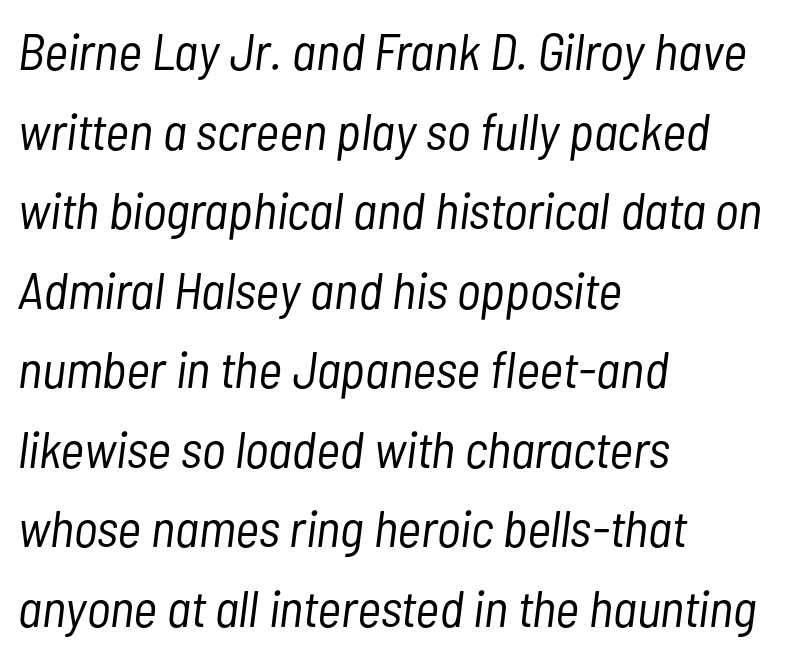
The leading is moderate, giving the passage an even texture. No chunkiness to these letters — they're not bold. You could not count columns in this text — the font is proportionally spaced. If you drew a line through each stem, it would be angled. If you drew a ruler down the left edge, every line would touch it.
